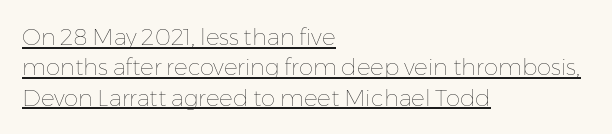
The image shows 23 px text type, upright; set left-aligned, normal line spacing (1.32x), normal letter spacing, underlined.
